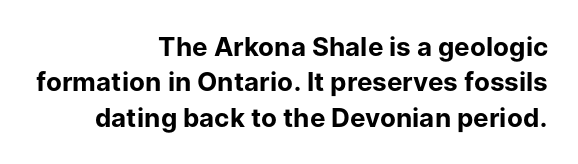
The passage shown is not underscored anywhere. Honestly, the letter spacing is just normal — you wouldn't notice it. These lines were composed using upright roman letters. Teacher's note: observe the even right margin — that is flush-right alignment. Each new line begins a customary step beneath the previous one.
